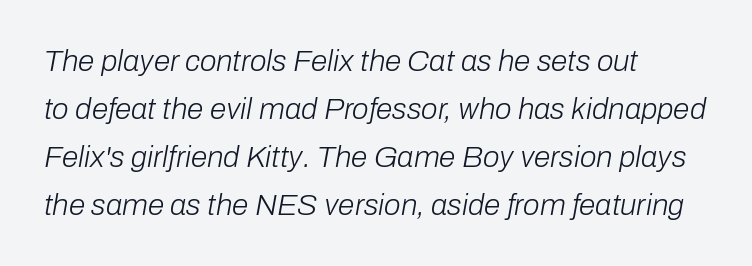
Q: Is the text bold? A: No.
Q: Is the text italic (slanted)? A: Yes, it leans right by about 10 degrees.
Q: Is the text underlined? A: No.
Q: How is the paragraph aligned? A: Left-aligned.
Q: Is the spacing between letters normal or unusually wide? A: Normal.
Q: Is the spacing between lines tight, normal or loose? A: Normal.
Q: Width (condensed, normal, or wide)? A: Normal.
Q: Stroke contrast? A: Low.
Q: x-height? A: Medium.
Q: Monospaced? A: No.
